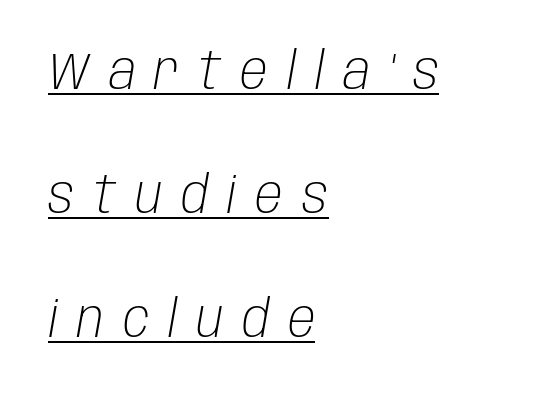
The image shows 51 px light, condensed type, italic (leaning right); set left-aligned, loose line spacing (2.43x), unusually wide letter spacing (+0.37 em), underlined; low stroke contrast and a large x-height.
